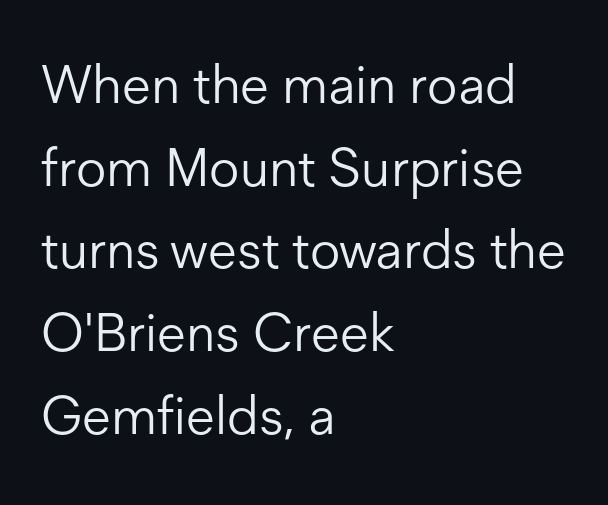
The image shows 53 px light sans-serif type, upright; set left-aligned, normal line spacing (1.56x), normal letter spacing, not underlined; low stroke contrast and a medium x-height.
